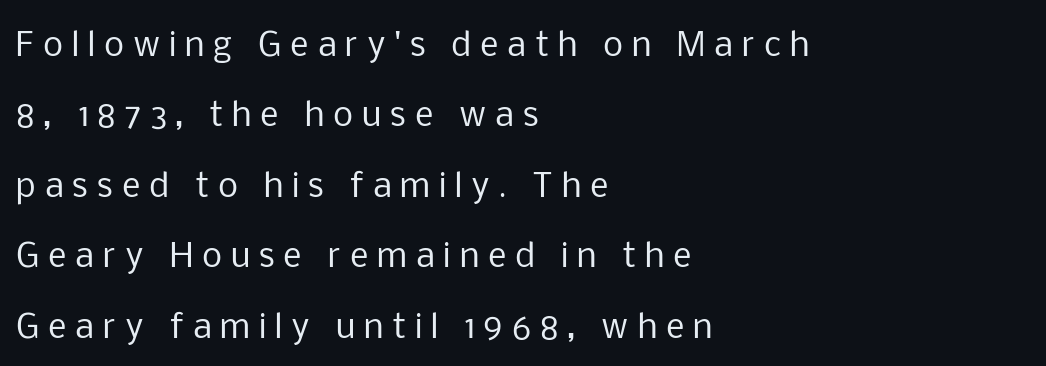
{"serif": "no", "italic": "no", "bold": "no", "weight": "regular", "width": "normal", "stroke_contrast": "low", "x_height": "medium", "monospaced": "no", "underline": "no", "align": "left", "line_spacing": "loose", "line_spacing_ratio": 2.2, "letter_spacing": "wide", "letter_spacing_em": 0.28, "glyph_px": 32}
